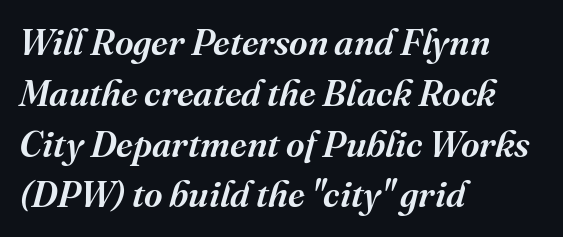
Q: Is the text italic (slanted)? A: Yes, it leans right by about 16 degrees.
Q: Is the typeface a serif or a sans-serif typeface? A: Serif.
Q: Is the text underlined? A: No.
Q: How is the paragraph aligned? A: Left-aligned.
Q: Is the spacing between letters normal or unusually wide? A: Normal.
Q: Is the spacing between lines tight, normal or loose? A: Normal.
Q: Width (condensed, normal, or wide)? A: Normal.
Q: Stroke contrast? A: Medium.
Q: x-height? A: Medium.
Q: Monospaced? A: No.
